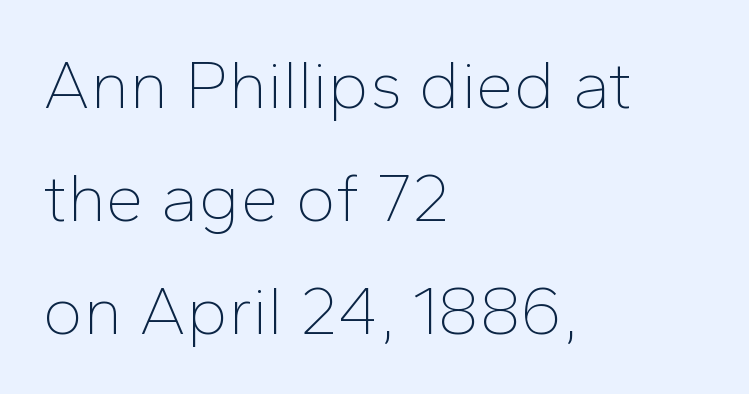
Q: Is the text bold? A: No.
Q: Is the text italic (slanted)? A: No, it is upright.
Q: Is the typeface a serif or a sans-serif typeface? A: Sans-serif.
Q: Is the text underlined? A: No.
Q: How is the paragraph aligned? A: Left-aligned.
Q: Is the spacing between letters normal or unusually wide? A: Normal.
Q: Is the spacing between lines tight, normal or loose? A: Normal.
Q: Width (condensed, normal, or wide)? A: Normal.
Q: Stroke contrast? A: Low.
Q: x-height? A: Medium.
Q: Monospaced? A: No.
